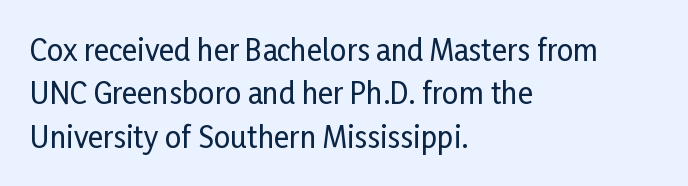
Q: Is the text italic (slanted)? A: No, it is upright.
Q: Is the typeface a serif or a sans-serif typeface? A: Sans-serif.
Q: Is the text underlined? A: No.
Q: How is the paragraph aligned? A: Left-aligned.
Q: Is the spacing between letters normal or unusually wide? A: Normal.
Q: Is the spacing between lines tight, normal or loose? A: Normal.
Q: Width (condensed, normal, or wide)? A: Condensed.
Q: Stroke contrast? A: Low.
Q: x-height? A: Medium.
Q: Monospaced? A: No.
